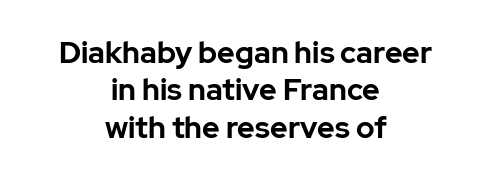
{"serif": "no", "italic": "no", "bold": "yes", "weight": "bold", "width": "normal", "stroke_contrast": "low", "x_height": "medium", "monospaced": "no", "underline": "no", "align": "center", "line_spacing": "normal", "line_spacing_ratio": 1.25, "letter_spacing": "normal", "letter_spacing_em": 0.0, "glyph_px": 30}
